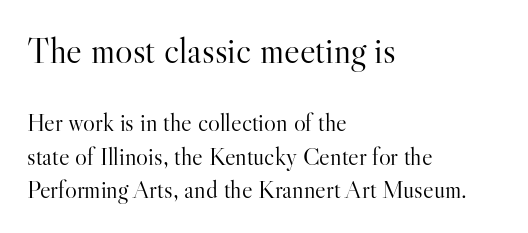
{"serif": "yes", "italic": "no", "bold": "no", "weight": "light", "width": "normal", "stroke_contrast": "high", "x_height": "small", "monospaced": "no", "underline": "no", "align": "left", "line_spacing": "normal", "line_spacing_ratio": 1.34, "letter_spacing": "normal", "letter_spacing_em": 0.0, "larger_block": "first", "size_ratio": 1.48, "glyph_px": 37}
